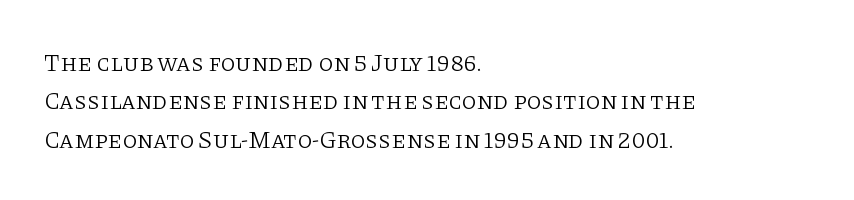
Plain, unruled lines of type. No heavy texture on the line: the type isn't bold. Look at the tracking — it's just the regular setting, nothing added. The axis of the letterforms is exactly vertical. The rows are spaced the way most documents space them.
